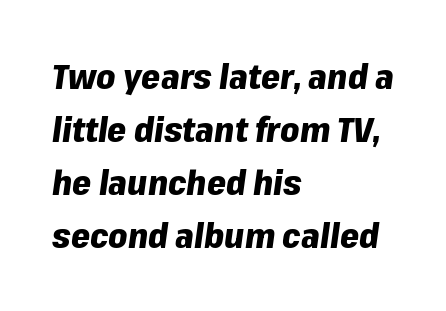
The image shows 34 px heavy type, italic (leaning right); set left-aligned, normal line spacing (1.56x), normal letter spacing, not underlined; low stroke contrast and a medium x-height.
